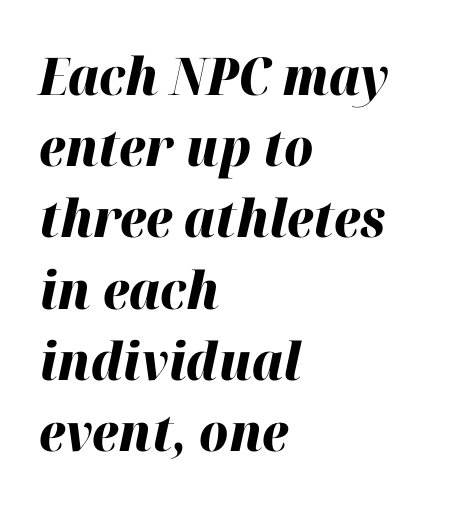
These lines sit exactly where default settings would place them. The tracking reads as untouched default to a designer's eye. Think of a printed novel: that variable character pitch is what you see here. This is heavy type, rendered in bold. The area under the type is left untouched. In CSS terms this would be text-align: left.
